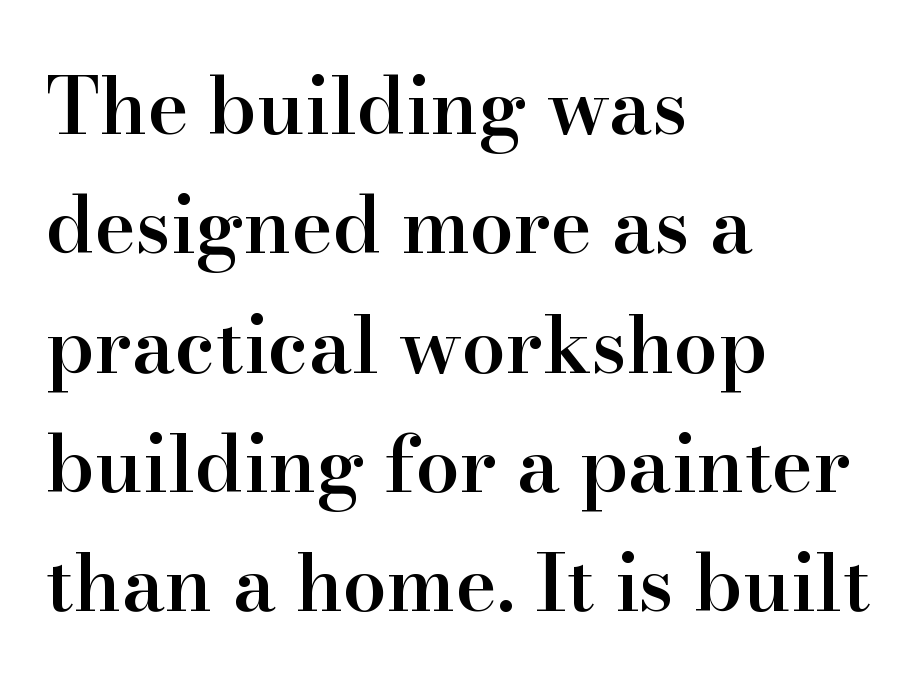
Compared with typical body copy, the letter spacing here is the same. Little horizontal feet cap the strokes, marking this as serif type. Layout note: lines flush left. Is there any slant? The stems are plumb. Successive baselines arrive at the customary interval.
